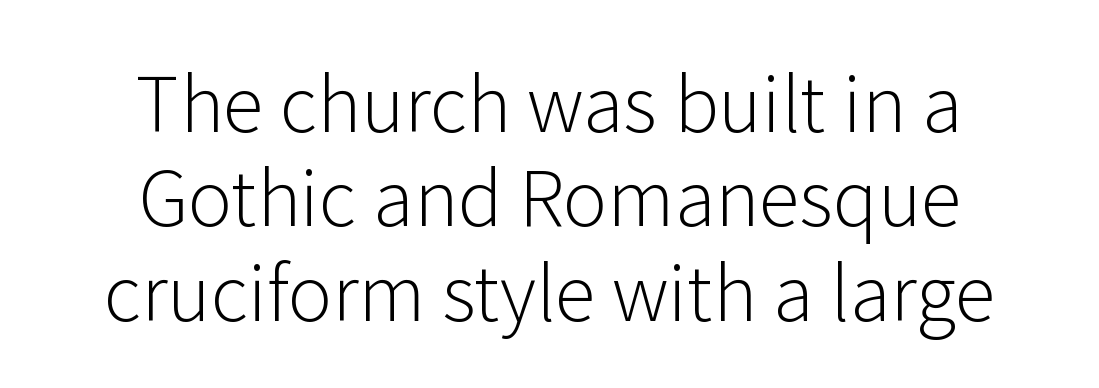
The image shows 75 px light sans-serif type, upright; set centered, normal line spacing (1.26x), normal letter spacing, not underlined; low stroke contrast and a medium x-height.
